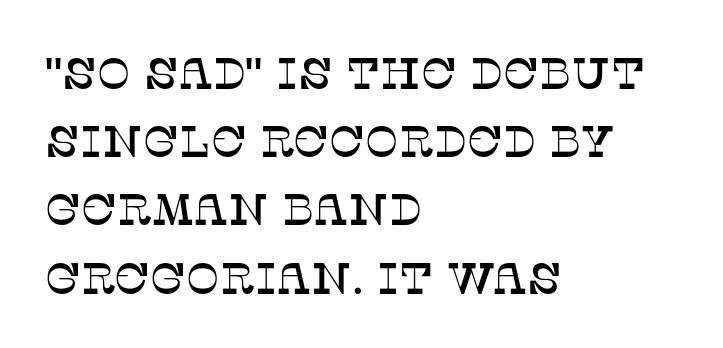
{"serif": "yes", "italic": "no", "width": "normal", "stroke_contrast": "low", "x_height": "large", "monospaced": "no", "underline": "no", "align": "left", "line_spacing": "normal", "line_spacing_ratio": 1.55, "letter_spacing": "normal", "letter_spacing_em": 0.0, "glyph_px": 44}
